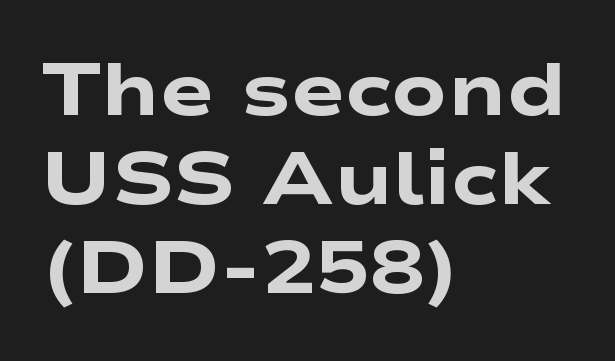
{"serif": "no", "bold": "yes", "weight": "heavy", "width": "wide", "stroke_contrast": "low", "x_height": "medium", "monospaced": "no", "underline": "no", "align": "left", "line_spacing_ratio": 1.22, "letter_spacing": "normal", "letter_spacing_em": 0.0, "glyph_px": 73}
